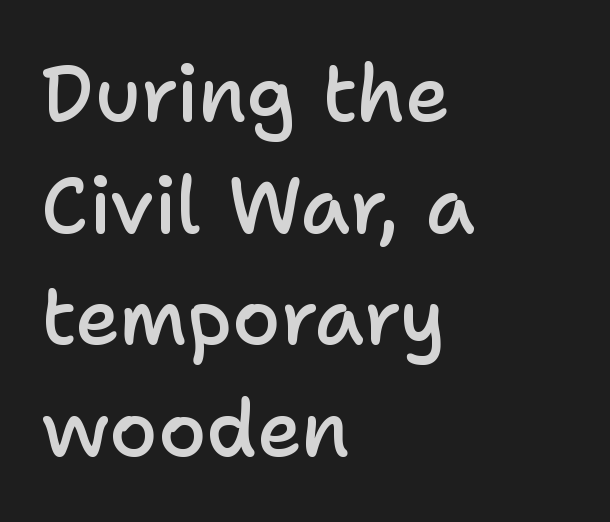
{"serif": "no", "italic": "no", "bold": "semi", "weight": "semibold", "width": "normal", "stroke_contrast": "low", "x_height": "medium", "monospaced": "no", "underline": "no", "align": "left", "line_spacing": "normal", "line_spacing_ratio": 1.43, "letter_spacing": "normal", "letter_spacing_em": 0.0, "glyph_px": 78}
